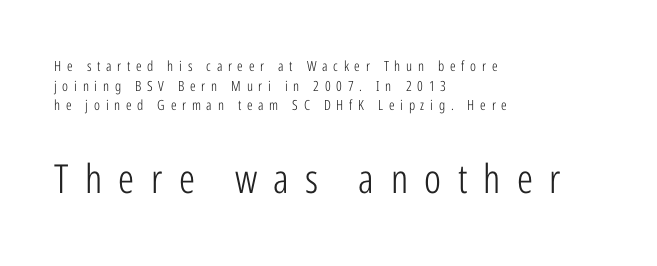
You can tell it's not italic because the verticals are truly vertical. Regular leading. The weight tops out at a normal text grade. Display-style spreading of the glyphs; the letterfit is very open. The composition opens small and finishes big.
